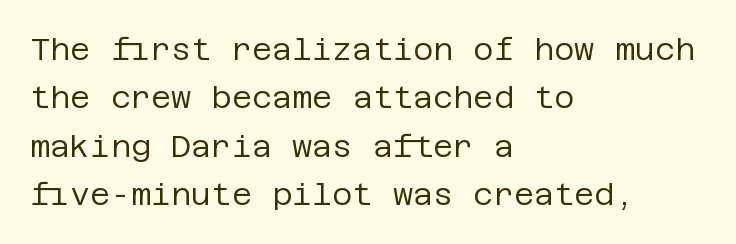
The image shows 31 px regular-weight sans-serif type, upright; set left-aligned, normal line spacing (1.56x), normal letter spacing, not underlined; low stroke contrast and a large x-height.
